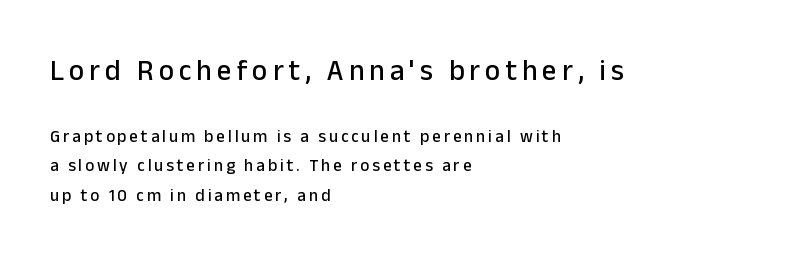
The image shows 29 px sans-serif type, upright; set left-aligned, line spacing 1.74x, not underlined; the first (top) block is 1.71x larger; low stroke contrast and a medium x-height.
